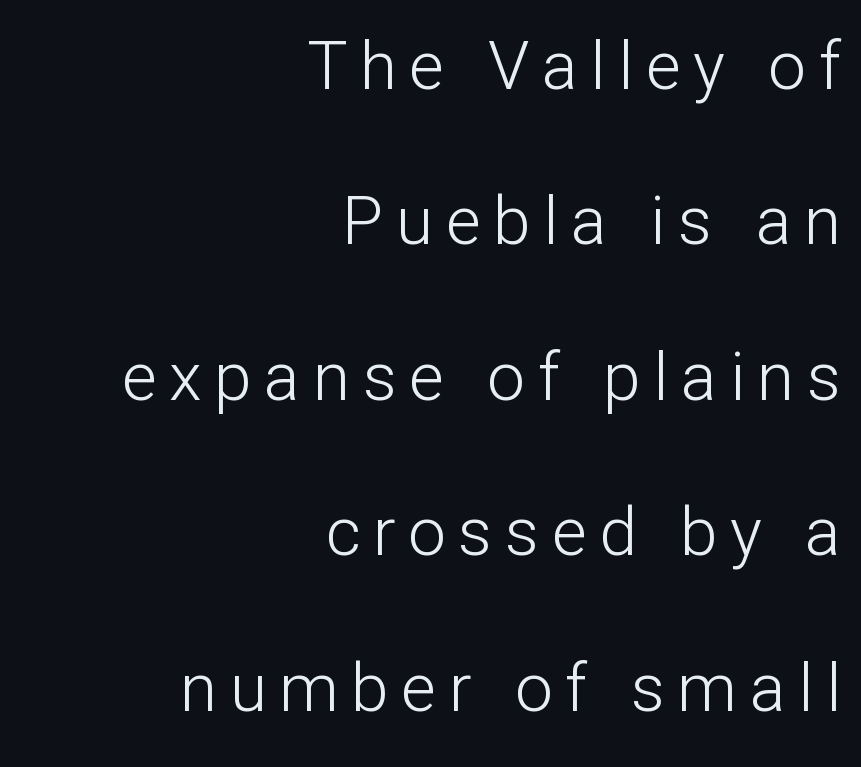
The space directly below the letters is spotless. Think of a printed novel: that variable character pitch is what you see here. Unlike italic type, these characters show no tilt at all. Is this a heavy cut? Hardly; it is regular or lighter. The face used here is a sans, in the tradition of grotesques and geometrics. Teacher's note: observe the even right margin — that is flush-right alignment.
